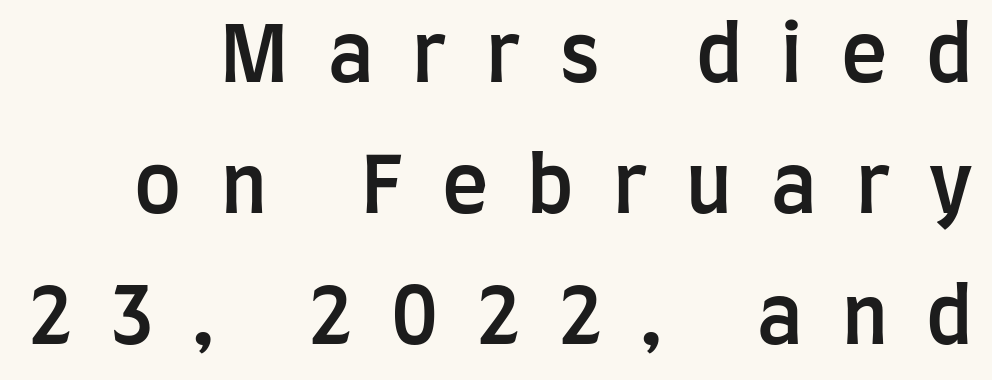
{"serif": "no", "italic": "no", "bold": "semi", "weight": "semibold", "width": "condensed", "stroke_contrast": "low", "x_height": "large", "monospaced": "no", "underline": "no", "align": "right", "line_spacing": "normal", "line_spacing_ratio": 1.68, "letter_spacing": "wide", "letter_spacing_em": 0.5, "glyph_px": 78}
